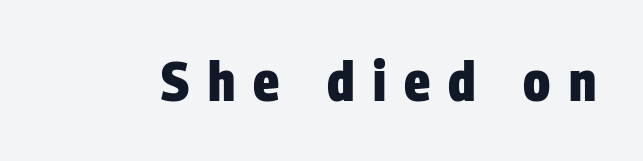
{"serif": "no", "bold": "yes", "weight": "heavy", "width": "condensed", "stroke_contrast": "low", "x_height": "large", "monospaced": "no", "underline": "no", "letter_spacing": "wide", "letter_spacing_em": 0.33, "glyph_px": 55}
